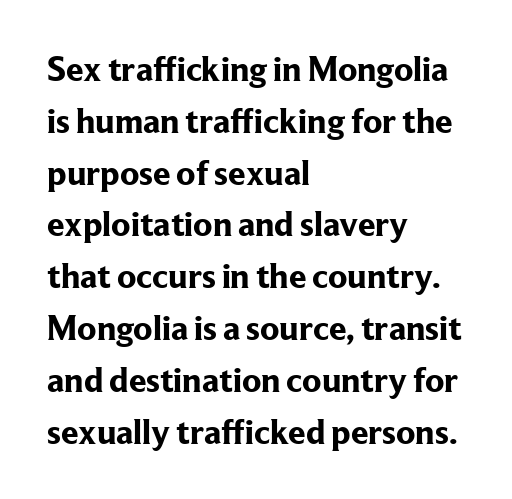
Style check: upright. The designer left line spacing at the default. Tracking value appears to be zero — textbook default spacing. Only glyphs here, with clear space below each row.
